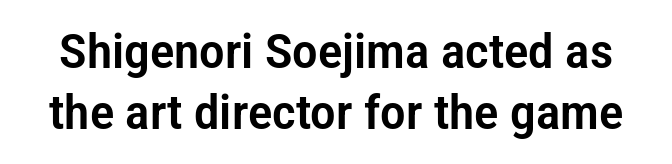
The image shows 48 px condensed sans-serif type, upright; set normal line spacing (1.27x), normal letter spacing, not underlined; low stroke contrast and a medium x-height.
